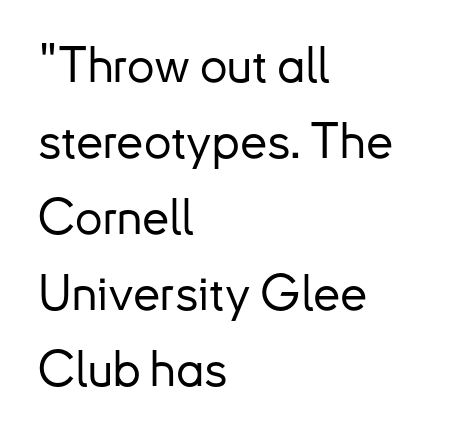
Q: Is the text italic (slanted)? A: No, it is upright.
Q: Is the typeface a serif or a sans-serif typeface? A: Sans-serif.
Q: Is the text underlined? A: No.
Q: How is the paragraph aligned? A: Left-aligned.
Q: Is the spacing between letters normal or unusually wide? A: Normal.
Q: Is the spacing between lines tight, normal or loose? A: Normal.
Q: Width (condensed, normal, or wide)? A: Normal.
Q: Stroke contrast? A: Low.
Q: x-height? A: Small.
Q: Monospaced? A: No.
